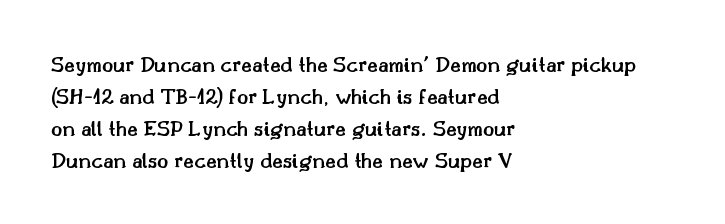
{"italic": "no", "bold": "semi", "underline": "no", "align": "left", "line_spacing": "normal", "line_spacing_ratio": 1.39, "letter_spacing": "normal", "letter_spacing_em": 0.0, "glyph_px": 23}
